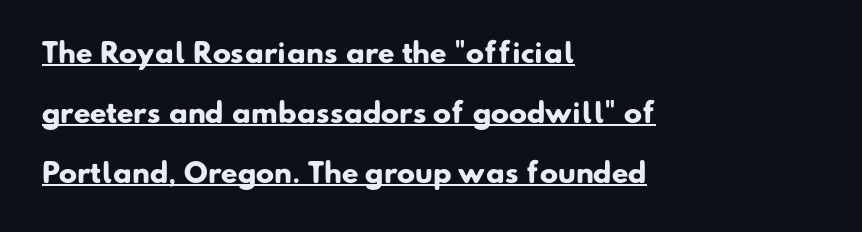
The image shows 27 px bold type; set left-aligned, loose line spacing (2.22x), normal letter spacing, underlined.
